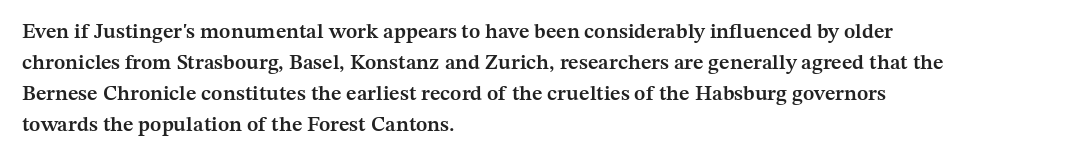
The lines are quadded left. No word sits above an underline. A typesetter would mark this as roman, not italic. Observe the ordinary spacing: letters are neighbours, not strangers.
